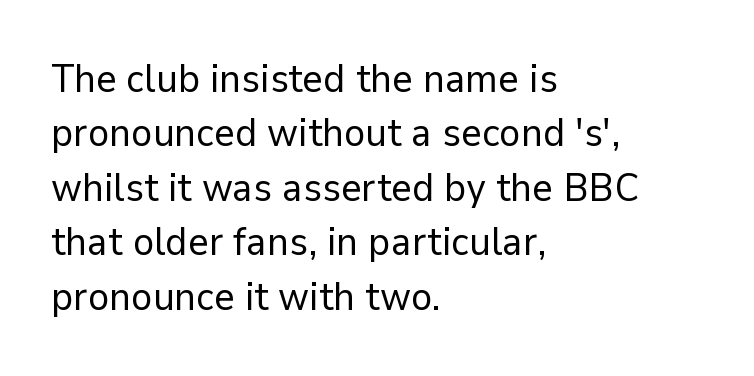
Q: Is the text bold? A: No.
Q: Is the text italic (slanted)? A: No, it is upright.
Q: Is the typeface a serif or a sans-serif typeface? A: Sans-serif.
Q: Is the text underlined? A: No.
Q: How is the paragraph aligned? A: Left-aligned.
Q: Is the spacing between letters normal or unusually wide? A: Normal.
Q: Is the spacing between lines tight, normal or loose? A: Normal.
Q: Width (condensed, normal, or wide)? A: Normal.
Q: Stroke contrast? A: Low.
Q: x-height? A: Medium.
Q: Monospaced? A: No.
